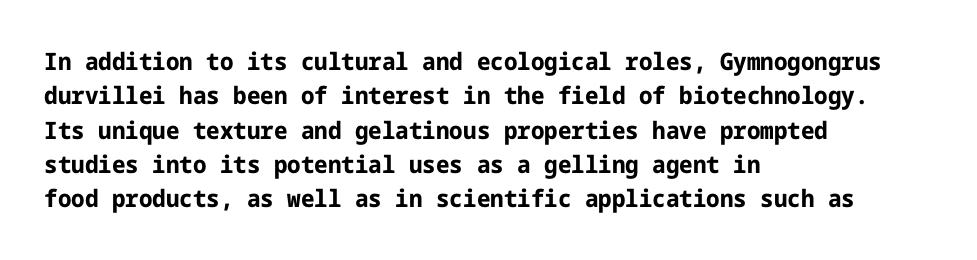
{"italic": "no", "bold": "yes", "underline": "no", "align": "left", "line_spacing": "normal", "line_spacing_ratio": 1.43, "letter_spacing": "normal", "letter_spacing_em": 0.0, "glyph_px": 24}
